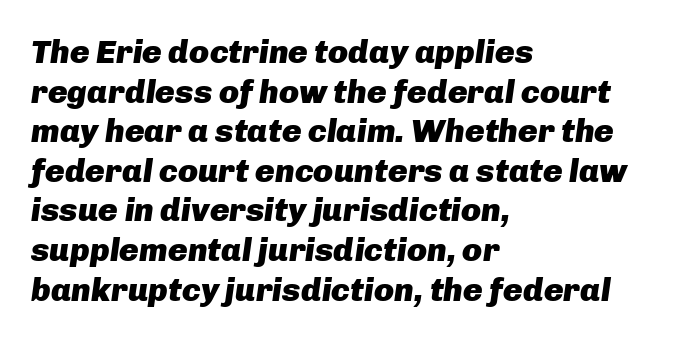
{"italic": "yes", "lean": "right", "slant_degrees": 8, "bold": "yes", "weight": "heavy", "width": "normal", "stroke_contrast": "low", "x_height": "medium", "monospaced": "no", "underline": "no", "align": "left", "line_spacing_ratio": 1.2, "letter_spacing": "normal", "letter_spacing_em": 0.0, "glyph_px": 33}
